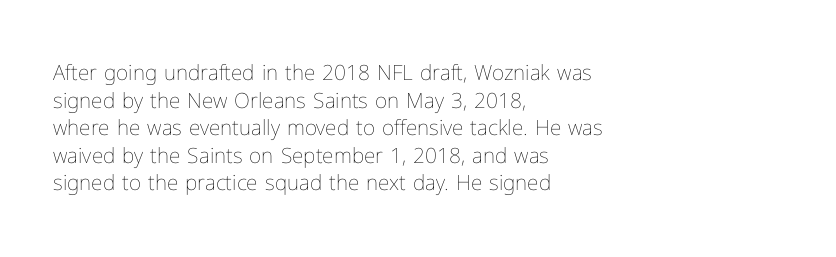
{"italic": "no", "bold": "no", "underline": "no", "align": "left", "line_spacing": "normal", "line_spacing_ratio": 1.31, "letter_spacing": "normal", "letter_spacing_em": 0.0, "glyph_px": 21}
